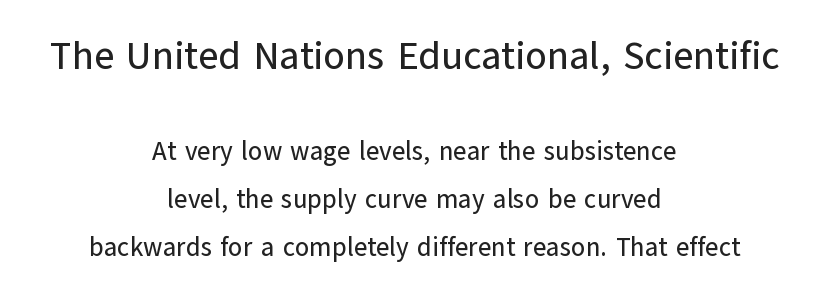
Large over small — that's the arrangement of the two blocks here. The glyphs are unaccompanied by any horizontal stroke below them. A typesetter would call this proportional, since set widths differ per character. The face used here is a sans, in the tradition of grotesques and geometrics. Reading down the block, each line starts at a different indent, mirrored at its end. A typesetter would mark this as roman, not italic.
